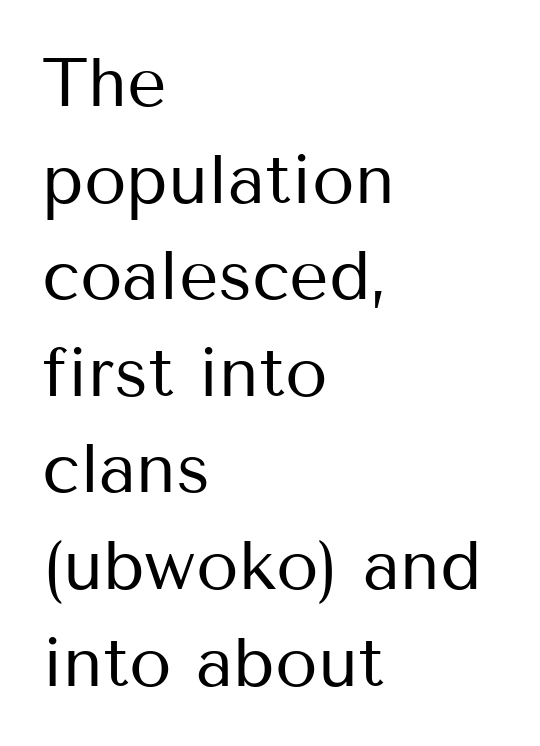
Does the type have serifs? No, each stem ends abruptly. Do the characters align in a grid? No, the font is proportional. Rendered with straight, roman letterforms. A quiet, ordinary-to-light weight characterises the typeface. Short and long lines alike share a common starting point at left.
